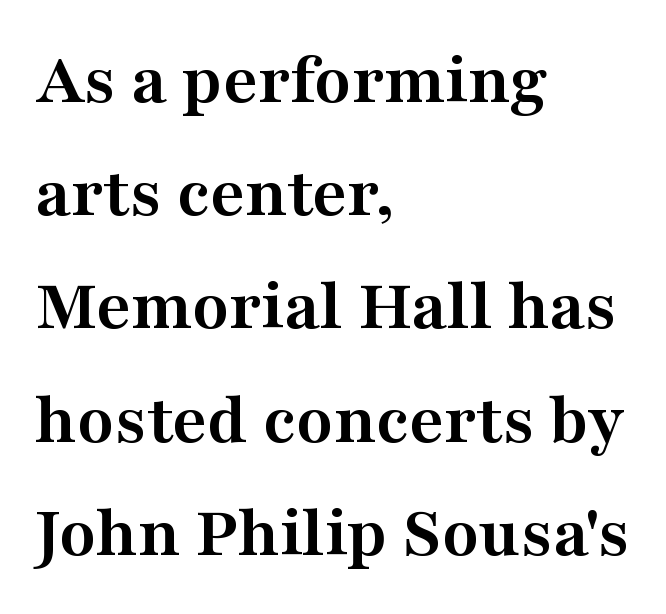
Does the weight exceed regular? Yes, all the way to bold. Note the varied advance widths — an 'i' is clearly narrower than an 'm'. Short and long lines alike share a common starting point at left. Students, observe: this is what conventionally led text looks like. Nobody drew a line under any word here.
